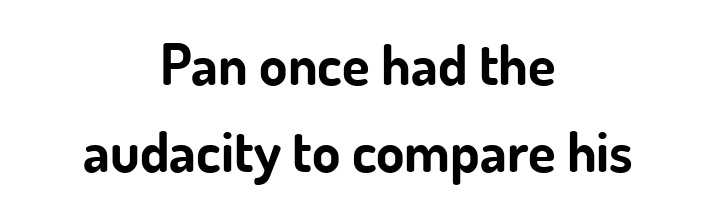
{"serif": "no", "italic": "no", "bold": "yes", "weight": "bold", "width": "normal", "stroke_contrast": "low", "x_height": "small", "monospaced": "no", "underline": "no", "align": "center", "line_spacing": "normal", "line_spacing_ratio": 1.52, "letter_spacing": "normal", "letter_spacing_em": 0.0, "glyph_px": 57}
